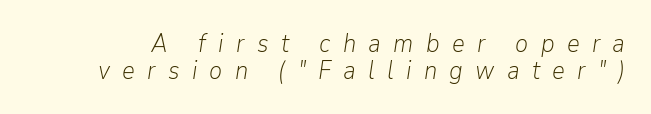
The image shows 25 px text type, italic (leaning right); set tight line spacing (1.08x), unusually wide letter spacing (+0.49 em), not underlined.
